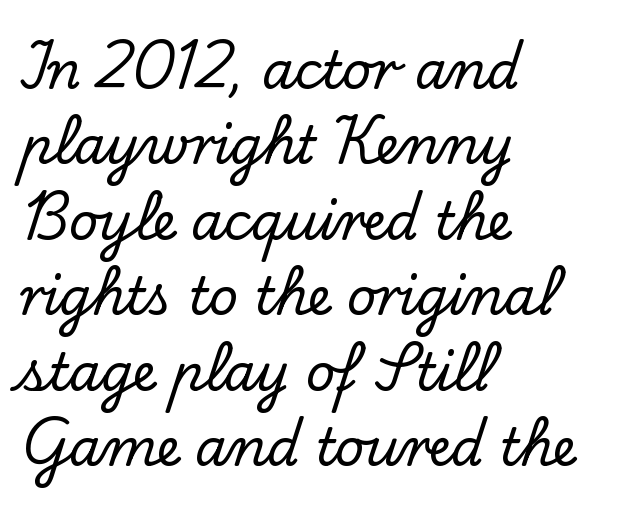
{"serif": "yes", "width": "normal", "stroke_contrast": "low", "x_height": "small", "monospaced": "no", "underline": "no", "align": "left", "line_spacing": "normal", "line_spacing_ratio": 1.48, "letter_spacing": "normal", "letter_spacing_em": 0.0, "glyph_px": 51}
